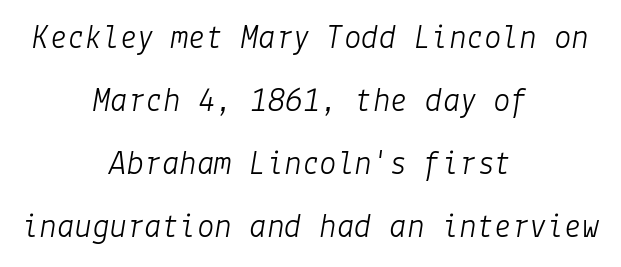
Q: Is the text bold? A: No.
Q: Is the text italic (slanted)? A: Yes, it leans right by about 9 degrees.
Q: Is the text underlined? A: No.
Q: How is the paragraph aligned? A: Centered.
Q: Is the spacing between letters normal or unusually wide? A: Normal.
Q: Width (condensed, normal, or wide)? A: Normal.
Q: Stroke contrast? A: Low.
Q: x-height? A: Medium.
